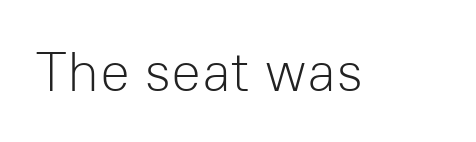
The image shows 56 px light sans-serif type, upright; set normal letter spacing, not underlined; low stroke contrast and a medium x-height.
